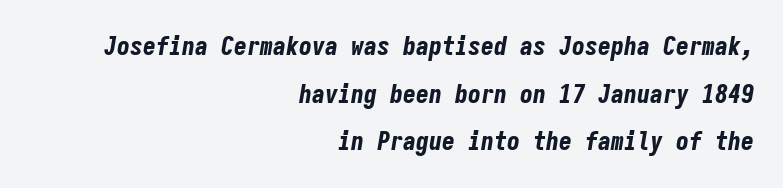
Q: Is the text bold? A: Yes.
Q: Is the text italic (slanted)? A: Yes, it leans right by about 9 degrees.
Q: Is the text underlined? A: No.
Q: How is the paragraph aligned? A: Right-aligned.
Q: Is the spacing between letters normal or unusually wide? A: Normal.
